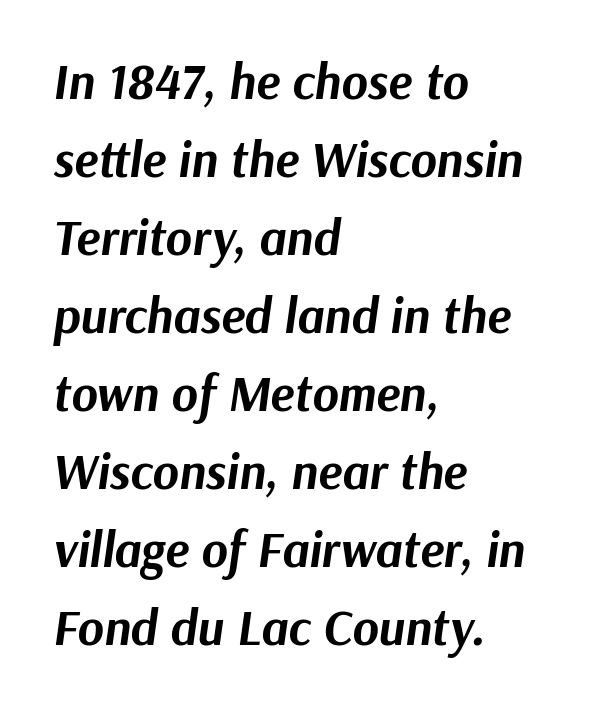
{"italic": "yes", "lean": "right", "slant_degrees": 9, "bold": "yes", "weight": "bold", "width": "normal", "stroke_contrast": "medium", "x_height": "medium", "monospaced": "no", "underline": "no", "align": "left", "line_spacing": "normal", "line_spacing_ratio": 1.56, "letter_spacing": "normal", "letter_spacing_em": 0.0, "glyph_px": 50}
